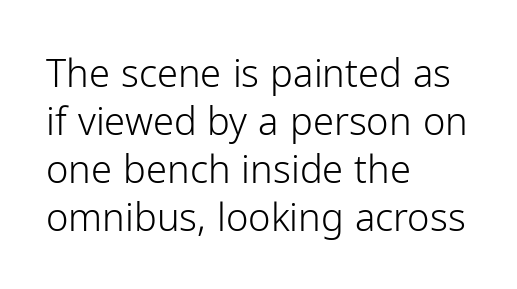
{"serif": "no", "italic": "no", "bold": "no", "weight": "light", "width": "normal", "stroke_contrast": "low", "x_height": "medium", "monospaced": "no", "underline": "no", "align": "left", "line_spacing": "normal", "line_spacing_ratio": 1.26, "letter_spacing": "normal", "letter_spacing_em": 0.0, "glyph_px": 38}
